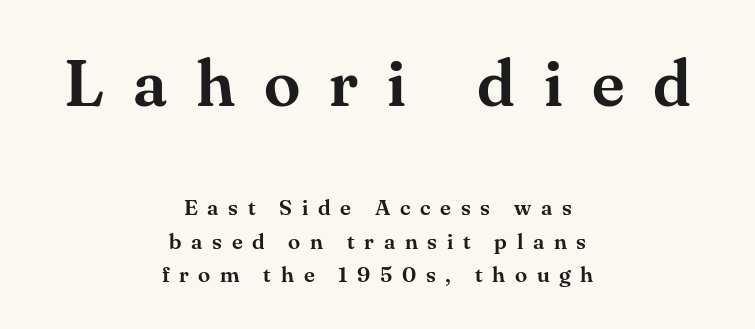
The image shows 66 px serif type, upright; set centered, normal line spacing (1.51x), unusually wide letter spacing (+0.44 em), not underlined; the first (top) block is 3.0x larger; medium stroke contrast and a small x-height.
